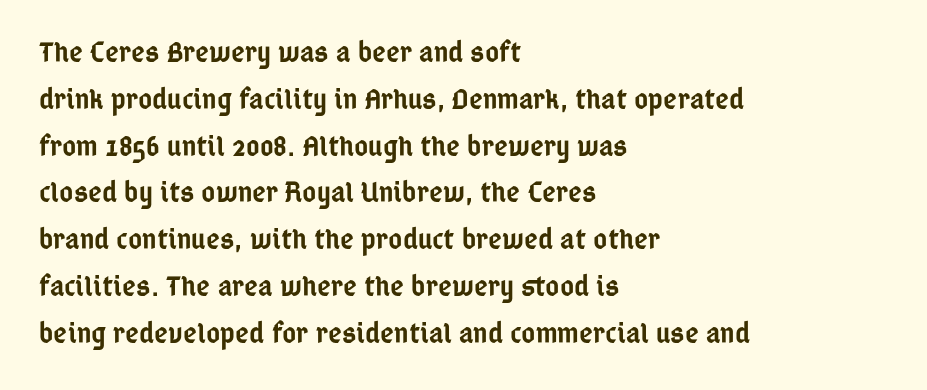
{"serif": "no", "italic": "no", "bold": "semi", "weight": "semibold", "width": "condensed", "stroke_contrast": "low", "x_height": "medium", "monospaced": "no", "underline": "no", "align": "left", "line_spacing": "normal", "line_spacing_ratio": 1.56, "letter_spacing": "normal", "letter_spacing_em": 0.0, "glyph_px": 30}
